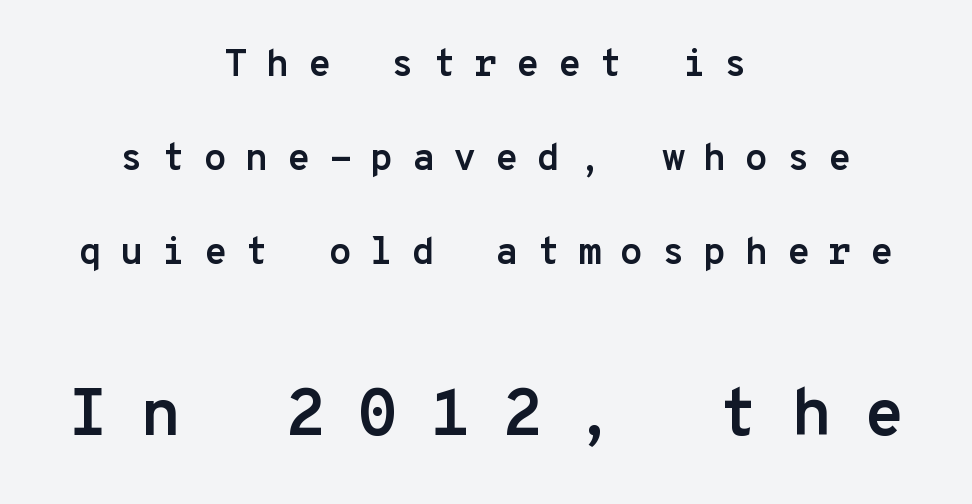
Q: Is the text bold? A: Yes.
Q: Is the text italic (slanted)? A: No, it is upright.
Q: Is the typeface a serif or a sans-serif typeface? A: Sans-serif.
Q: Is the text underlined? A: No.
Q: How is the paragraph aligned? A: Centered.
Q: Is the spacing between letters normal or unusually wide? A: Unusually wide.
Q: Is the spacing between lines tight, normal or loose? A: Loose.
Q: Which block of text is set in a larger size, the first (top) or the second (bottom)? A: The second (bottom) one.
Q: Width (condensed, normal, or wide)? A: Normal.
Q: Stroke contrast? A: Low.
Q: x-height? A: Medium.
Q: Monospaced? A: Yes.
